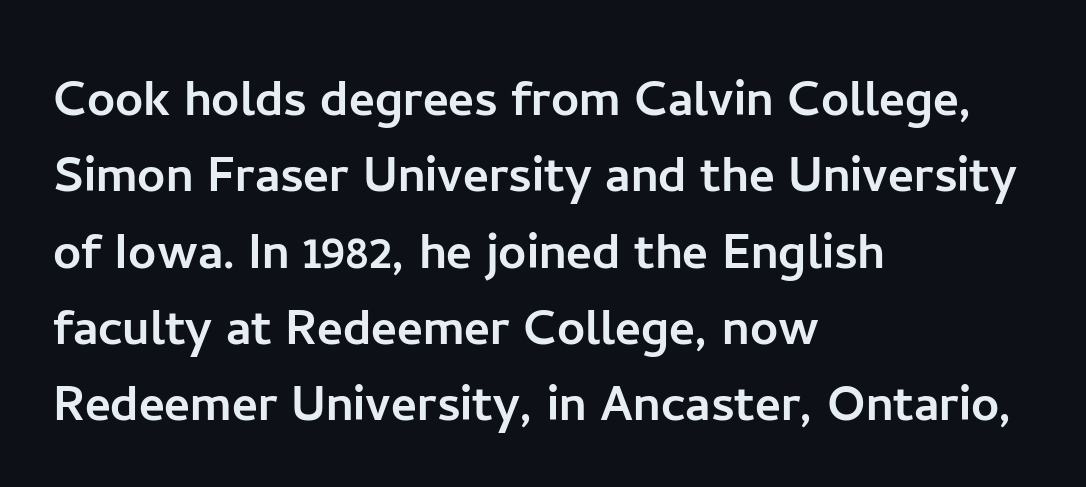
{"serif": "no", "italic": "no", "width": "normal", "stroke_contrast": "low", "x_height": "medium", "monospaced": "no", "underline": "no", "align": "left", "line_spacing_ratio": 1.23, "letter_spacing": "normal", "letter_spacing_em": 0.0, "glyph_px": 62}
